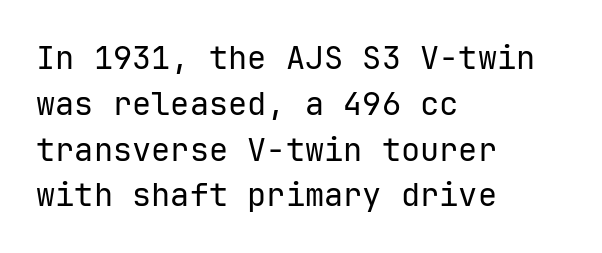
Line beginnings align vertically; line endings do not. This is the regular roman posture of the typeface. Clear beneath every line of the passage. Think standard paragraph weight, or any step lighter than that.
